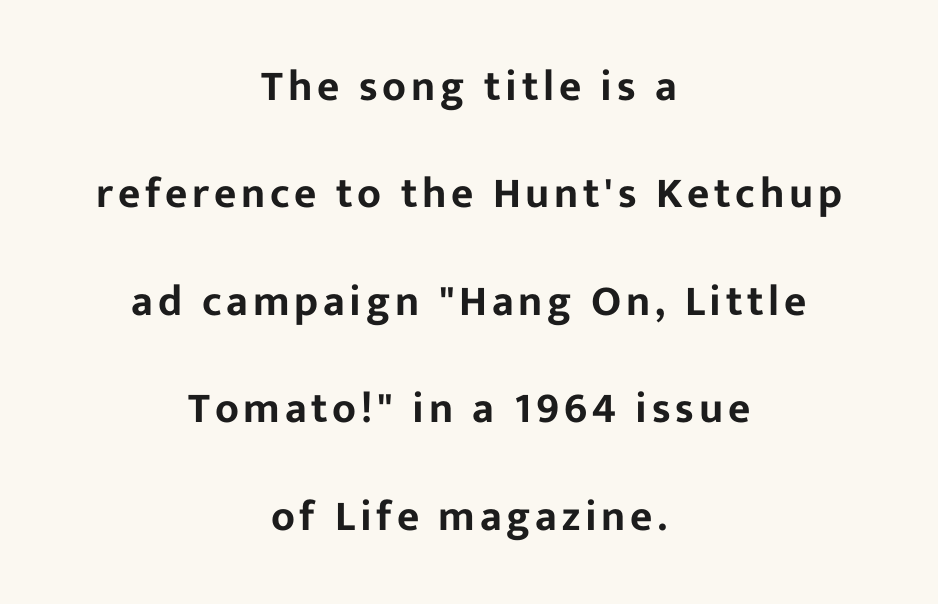
{"serif": "no", "italic": "no", "width": "normal", "stroke_contrast": "low", "x_height": "medium", "monospaced": "no", "underline": "no", "align": "center", "line_spacing": "loose", "line_spacing_ratio": 2.5, "glyph_px": 43}
